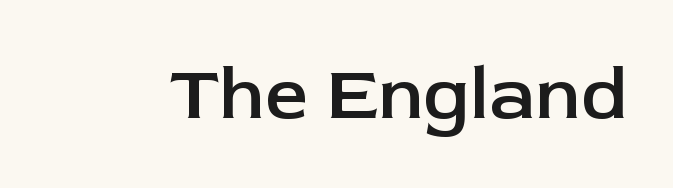
Spacing verdict: proportional, widths tailored to each character. A roman cut, with each character standing at attention. I'd describe the lettering as semibold — firm but not a full bold. In terms of letterspacing, this is plain default setting.
